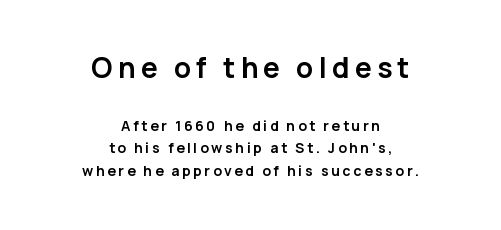
Ascenders rise straight up at ninety degrees. Compared with an ordinary text face, these strokes are far heavier — a full bold. Honestly, there is no underline to notice here at all. This sample is center-justified, so both line endings float freely. The initial chunk of copy outweighs the following chunk in type size. Each new line begins a customary step beneath the previous one.
